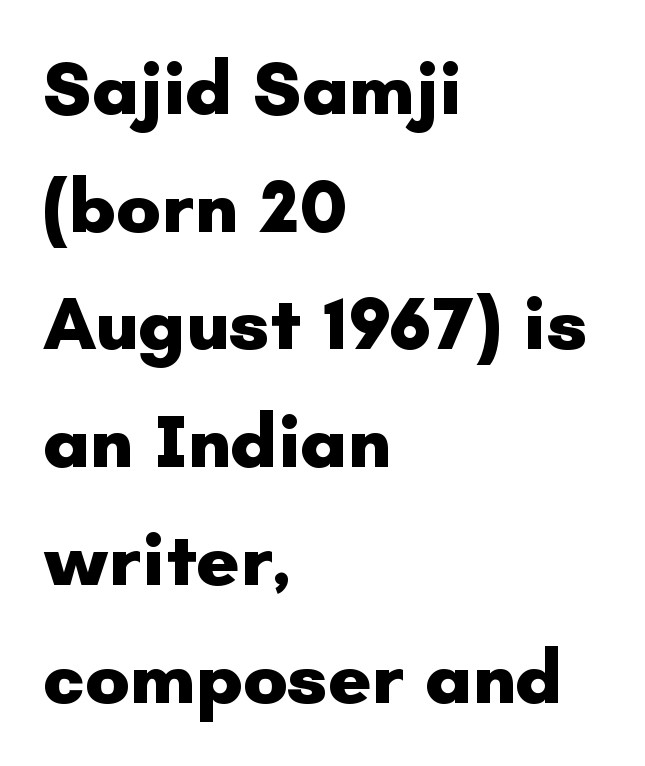
{"serif": "no", "italic": "no", "bold": "yes", "weight": "heavy", "width": "normal", "stroke_contrast": "low", "x_height": "small", "monospaced": "no", "underline": "no", "align": "left", "line_spacing": "normal", "line_spacing_ratio": 1.57, "letter_spacing": "normal", "letter_spacing_em": 0.0, "glyph_px": 75}
